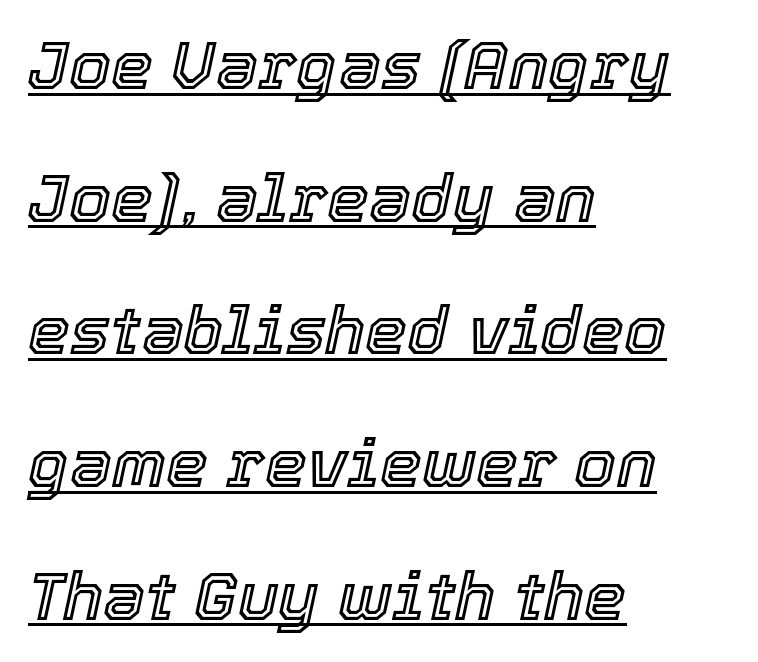
Honestly, the underline is the first thing you notice here. In terms of letterspacing, this is plain default setting. You can tell it's italic because the verticals aren't actually vertical. Line spacing here is loose. Where is the straight margin? On the left.
